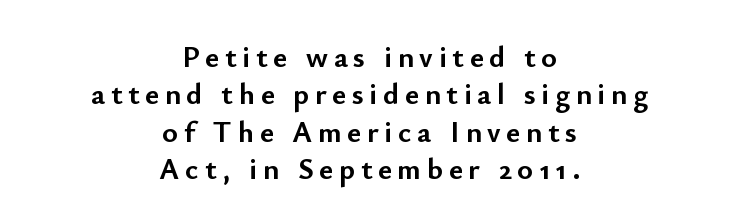
{"serif": "no", "italic": "no", "bold": "yes", "weight": "semibold", "width": "normal", "stroke_contrast": "low", "x_height": "small", "monospaced": "no", "underline": "no", "align": "center", "line_spacing": "normal", "line_spacing_ratio": 1.25, "glyph_px": 30}
